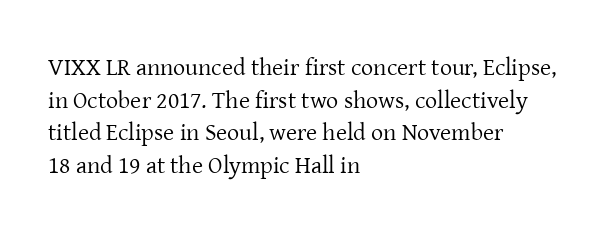
Plain, unruled lines of type. Ordinary non-slanted type is in use. Does extra space separate the letters? No, they use regular spacing. This is not heavy type; no bold has been used. These lines sit exactly where default settings would place them. Reading down the block, your eye returns to a fixed left position each line.
